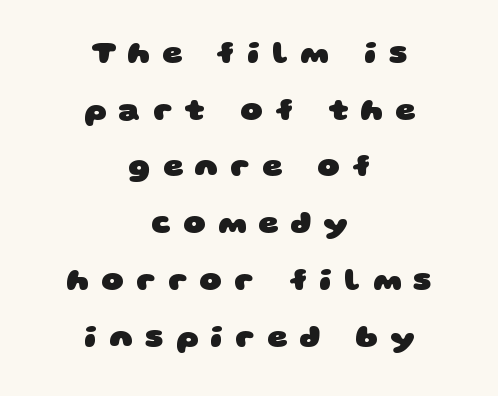
{"serif": "no", "bold": "yes", "weight": "heavy", "width": "wide", "stroke_contrast": "low", "x_height": "large", "monospaced": "no", "underline": "no", "align": "center", "line_spacing_ratio": 1.83, "letter_spacing": "wide", "letter_spacing_em": 0.39, "glyph_px": 31}
